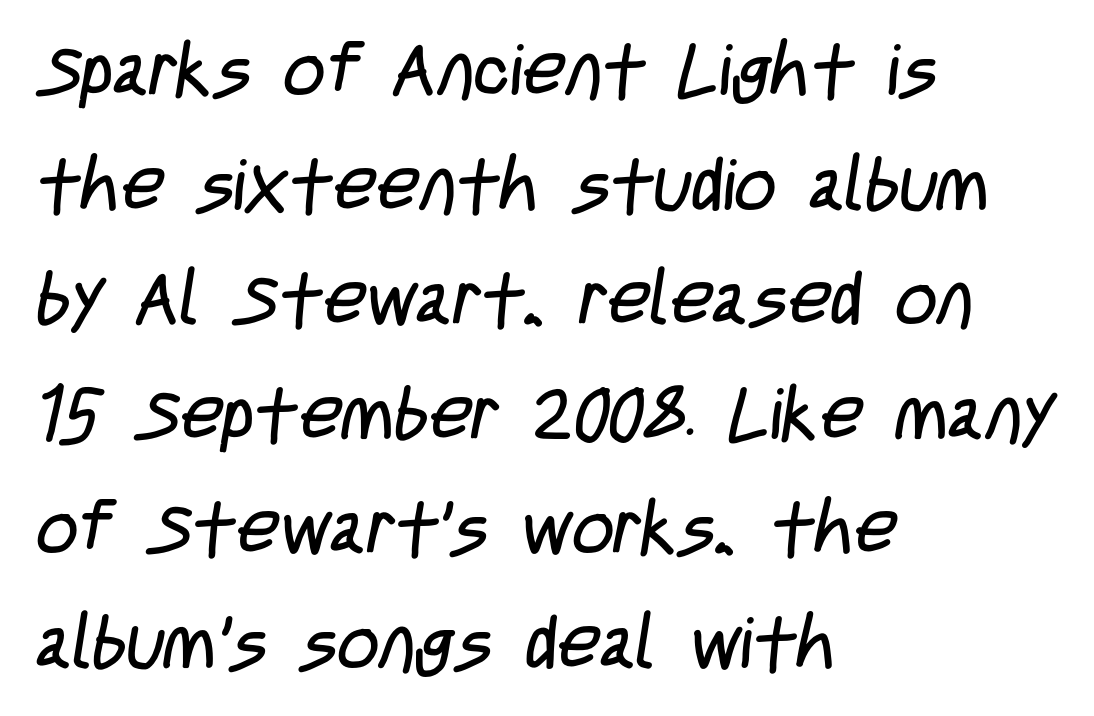
Q: Is the text bold? A: No.
Q: Is the typeface a serif or a sans-serif typeface? A: Sans-serif.
Q: Is the text underlined? A: No.
Q: How is the paragraph aligned? A: Left-aligned.
Q: Is the spacing between letters normal or unusually wide? A: Normal.
Q: Is the spacing between lines tight, normal or loose? A: Normal.
Q: Width (condensed, normal, or wide)? A: Condensed.
Q: Stroke contrast? A: Low.
Q: x-height? A: Large.
Q: Monospaced? A: No.
